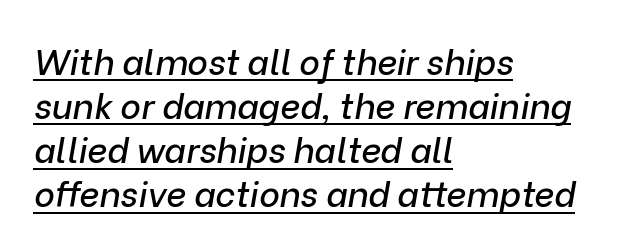
What decoration does the sample have? An underline. The text block is weighted toward the left margin, trailing off unevenly rightward. In terms of leading, this rendering sits right in the middle. Look at the tracking — it's just the regular setting, nothing added. The letters are slanted; this is an italic face. These lines are rendered in a variable-pitch font.
